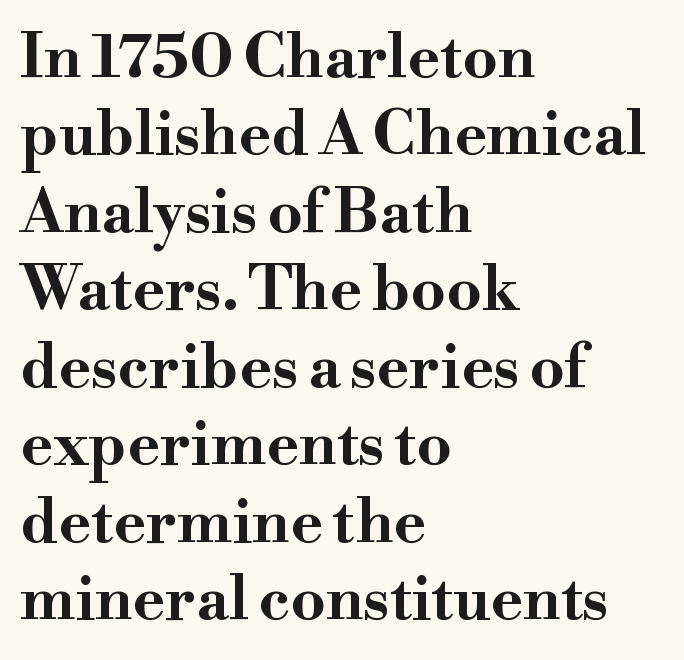
Q: Is the text bold? A: Yes.
Q: Is the text italic (slanted)? A: No, it is upright.
Q: Is the typeface a serif or a sans-serif typeface? A: Serif.
Q: Is the text underlined? A: No.
Q: How is the paragraph aligned? A: Left-aligned.
Q: Is the spacing between letters normal or unusually wide? A: Normal.
Q: Is the spacing between lines tight, normal or loose? A: Normal.
Q: Width (condensed, normal, or wide)? A: Wide.
Q: Stroke contrast? A: High.
Q: x-height? A: Small.
Q: Monospaced? A: No.
